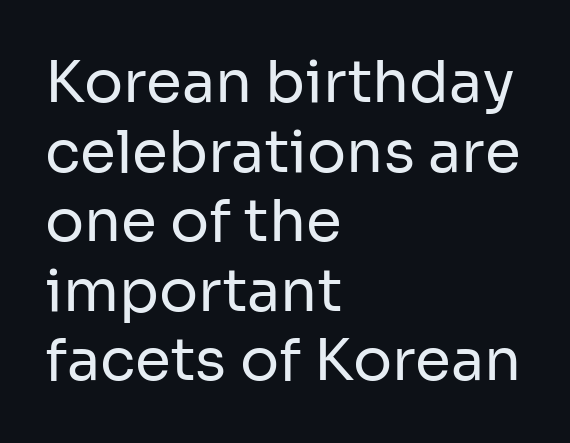
Q: Is the text bold? A: No.
Q: Is the text italic (slanted)? A: No, it is upright.
Q: Is the typeface a serif or a sans-serif typeface? A: Sans-serif.
Q: Is the text underlined? A: No.
Q: How is the paragraph aligned? A: Left-aligned.
Q: Is the spacing between letters normal or unusually wide? A: Normal.
Q: Width (condensed, normal, or wide)? A: Normal.
Q: Stroke contrast? A: Low.
Q: x-height? A: Medium.
Q: Monospaced? A: No.
